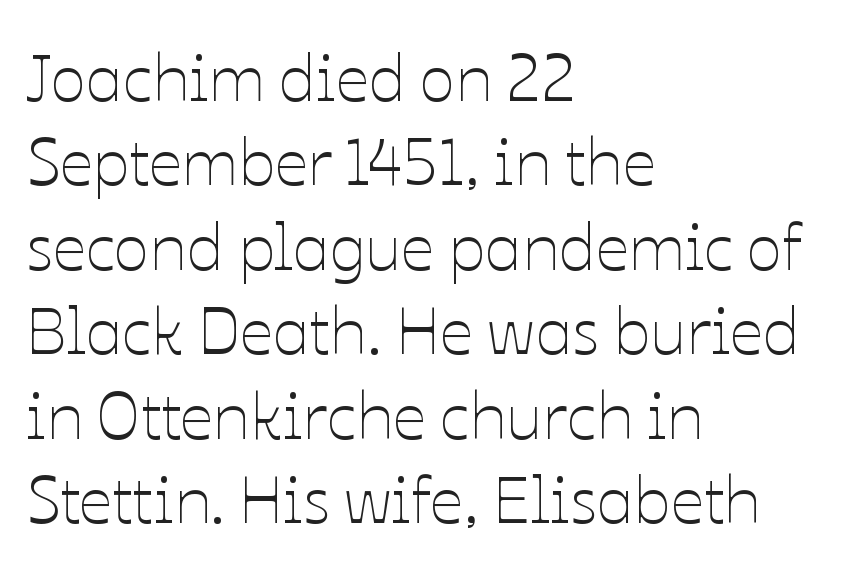
Q: Is the text bold? A: No.
Q: Is the text italic (slanted)? A: No, it is upright.
Q: Is the text underlined? A: No.
Q: How is the paragraph aligned? A: Left-aligned.
Q: Is the spacing between letters normal or unusually wide? A: Normal.
Q: Is the spacing between lines tight, normal or loose? A: Normal.
Q: Width (condensed, normal, or wide)? A: Normal.
Q: Stroke contrast? A: Low.
Q: x-height? A: Medium.
Q: Monospaced? A: No.
